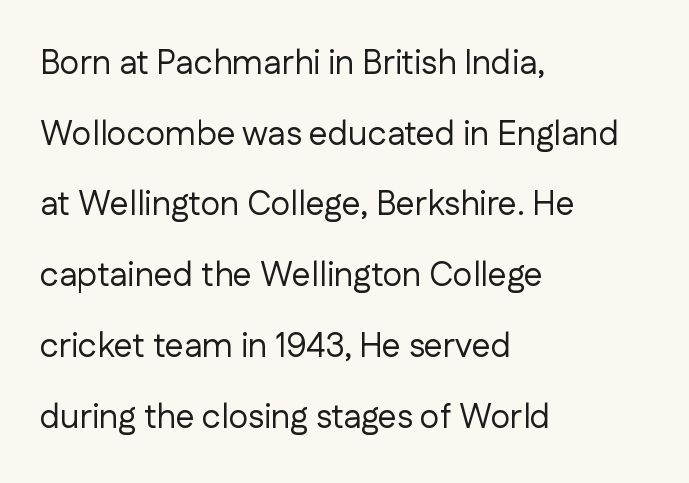
Q: Is the text bold? A: No.
Q: Is the text italic (slanted)? A: No, it is upright.
Q: Is the typeface a serif or a sans-serif typeface? A: Sans-serif.
Q: Is the text underlined? A: No.
Q: How is the paragraph aligned? A: Left-aligned.
Q: Is the spacing between letters normal or unusually wide? A: Normal.
Q: Is the spacing between lines tight, normal or loose? A: Loose.
Q: Width (condensed, normal, or wide)? A: Normal.
Q: Stroke contrast? A: Low.
Q: x-height? A: Medium.
Q: Monospaced? A: No.
